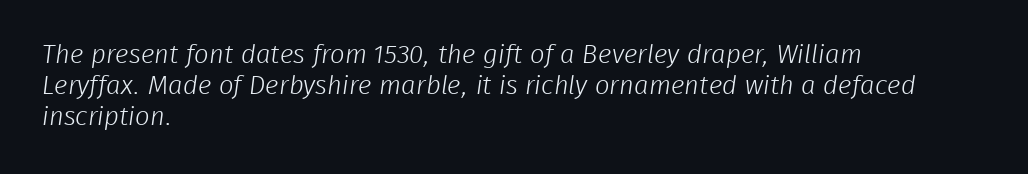
{"bold": "no", "underline": "no", "align": "left", "line_spacing_ratio": 1.2, "letter_spacing": "normal", "letter_spacing_em": 0.0, "glyph_px": 26}
